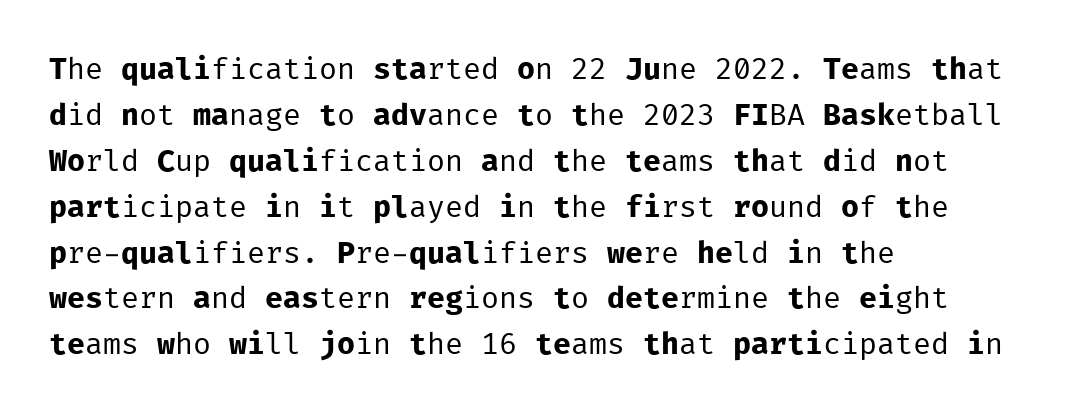
{"serif": "no", "italic": "no", "bold": "no", "weight": "regular", "width": "normal", "stroke_contrast": "low", "x_height": "medium", "monospaced": "yes", "underline": "no", "align": "left", "line_spacing": "normal", "line_spacing_ratio": 1.53, "letter_spacing": "normal", "letter_spacing_em": 0.0, "glyph_px": 30}
